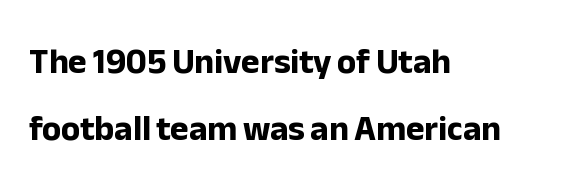
Q: Is the text bold? A: Yes.
Q: Is the text italic (slanted)? A: No, it is upright.
Q: Is the typeface a serif or a sans-serif typeface? A: Sans-serif.
Q: Is the text underlined? A: No.
Q: How is the paragraph aligned? A: Left-aligned.
Q: Is the spacing between letters normal or unusually wide? A: Normal.
Q: Is the spacing between lines tight, normal or loose? A: Loose.
Q: Width (condensed, normal, or wide)? A: Normal.
Q: Stroke contrast? A: Low.
Q: x-height? A: Medium.
Q: Monospaced? A: No.
